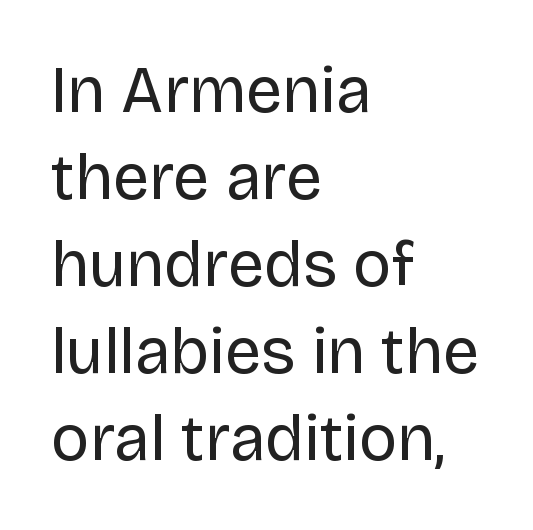
The image shows 65 px regular-weight sans-serif type, upright; set left-aligned, normal line spacing (1.34x), normal letter spacing, not underlined; low stroke contrast and a large x-height.
